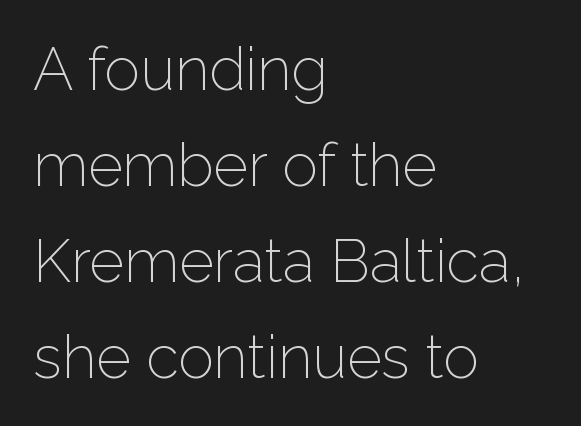
Q: Is the text bold? A: No.
Q: Is the text italic (slanted)? A: No, it is upright.
Q: Is the typeface a serif or a sans-serif typeface? A: Sans-serif.
Q: Is the text underlined? A: No.
Q: How is the paragraph aligned? A: Left-aligned.
Q: Is the spacing between letters normal or unusually wide? A: Normal.
Q: Is the spacing between lines tight, normal or loose? A: Normal.
Q: Width (condensed, normal, or wide)? A: Normal.
Q: Stroke contrast? A: Low.
Q: x-height? A: Medium.
Q: Monospaced? A: No.
